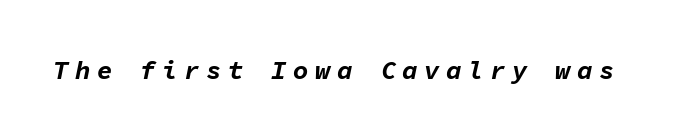
Q: Is the text bold? A: Yes.
Q: Is the text italic (slanted)? A: Yes, it leans right by about 11 degrees.
Q: Is the text underlined? A: No.
Q: Is the spacing between letters normal or unusually wide? A: Unusually wide.
